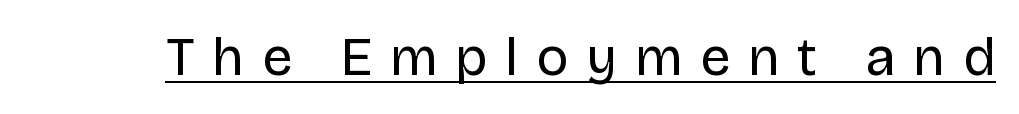
Q: Is the text bold? A: No.
Q: Is the text italic (slanted)? A: No, it is upright.
Q: Is the typeface a serif or a sans-serif typeface? A: Sans-serif.
Q: Is the text underlined? A: Yes.
Q: Is the spacing between letters normal or unusually wide? A: Unusually wide.
Q: Width (condensed, normal, or wide)? A: Normal.
Q: Stroke contrast? A: Low.
Q: x-height? A: Large.
Q: Monospaced? A: No.
